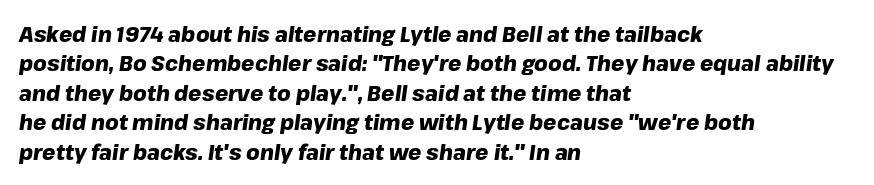
The compositor pushed each line to the left boundary. These words are printed bold, with thick strokes throughout. The lines sit at an ordinary, default distance from one another. A typesetter would mark this as italic. Descenders hang freely into open space. The horizontal fit of the characters is conventional and even.
